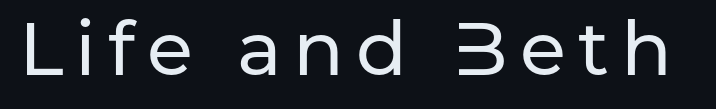
Do the characters align in a grid? No, the font is proportional. If you drew a line through each stem, it would be perfectly vertical. The passage shown is typeset with a sans-serif family. Quick note: underline off.
